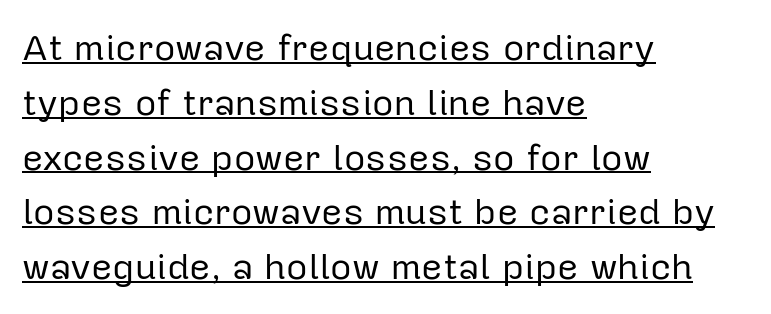
Weight: in the light-to-regular range. Leading matches the norm, producing a regular column. A student would call this left alignment; a typographer would say flush left, rag right. Are there feet on the stems? There aren't — it's a sans. The letters sit at their default tracking, neither squeezed nor spread. Is there an underline? Yes — a line sits under the letters.
